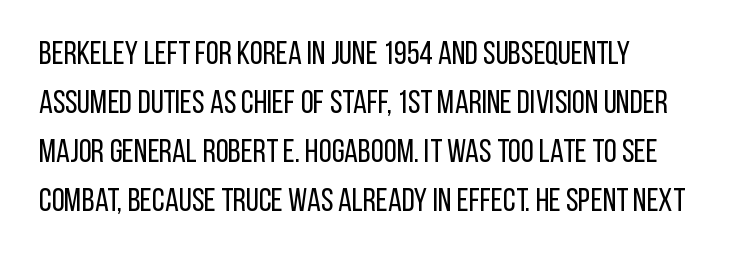
{"serif": "no", "italic": "no", "bold": "no", "weight": "regular", "width": "condensed", "stroke_contrast": "low", "x_height": "large", "monospaced": "no", "underline": "no", "align": "left", "line_spacing": "normal", "line_spacing_ratio": 1.48, "letter_spacing": "normal", "letter_spacing_em": 0.0, "glyph_px": 33}
